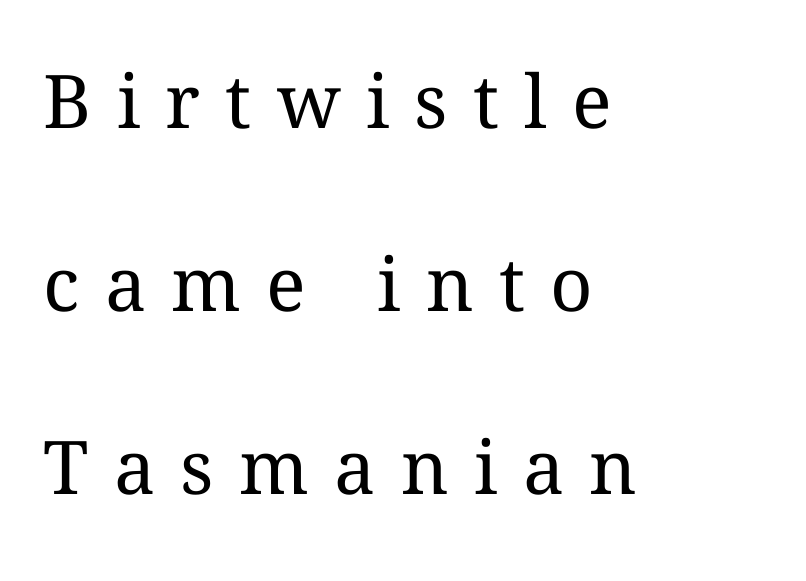
The image shows 74 px regular-weight type, upright; set left-aligned, loose line spacing (2.47x), unusually wide letter spacing (+0.34 em), not underlined; medium stroke contrast and a medium x-height.
